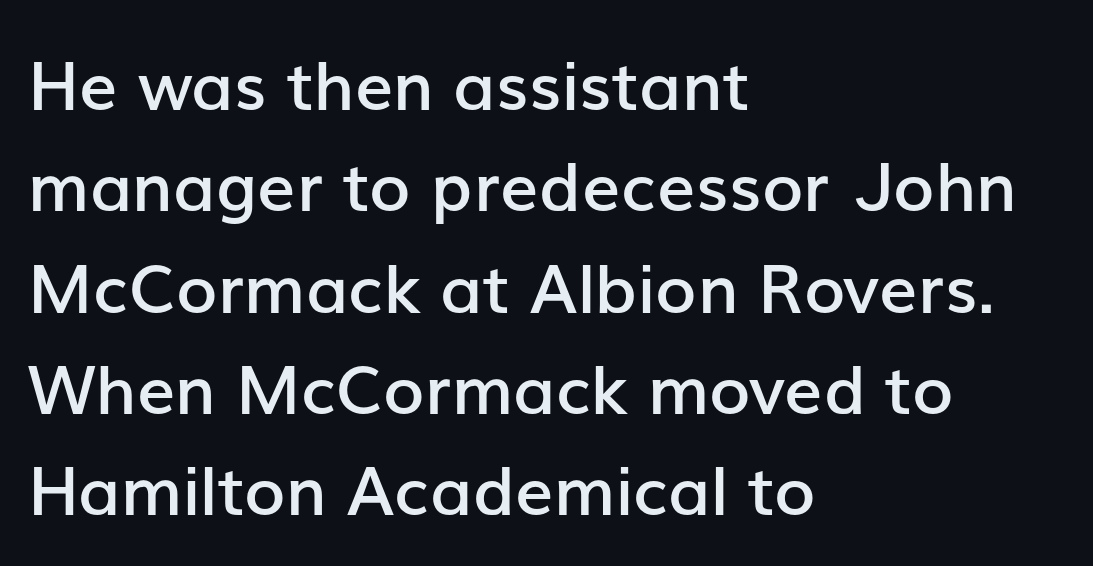
The image shows 68 px semibold sans-serif type, upright; set left-aligned, normal line spacing (1.49x), normal letter spacing, not underlined; low stroke contrast and a medium x-height.
